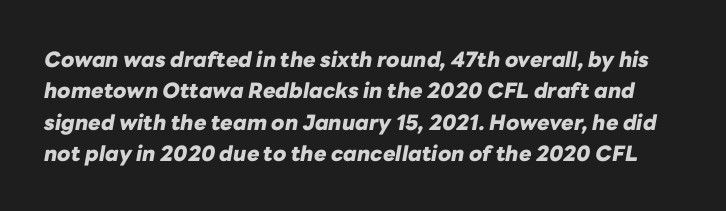
Q: Is the text bold? A: Yes.
Q: Is the text italic (slanted)? A: Yes, it leans right by about 10 degrees.
Q: Is the text underlined? A: No.
Q: Is the spacing between letters normal or unusually wide? A: Normal.
Q: Is the spacing between lines tight, normal or loose? A: Normal.
